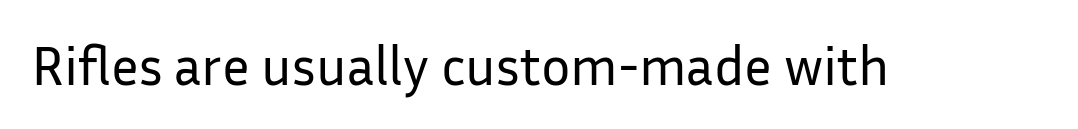
The image shows 55 px regular-weight sans-serif type, upright; set normal letter spacing, not underlined; low stroke contrast and a medium x-height.
